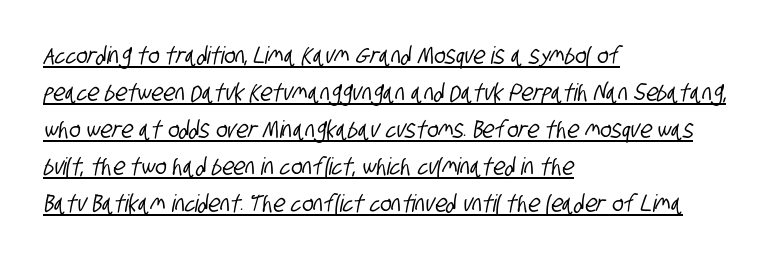
{"underline": "yes", "align": "left", "line_spacing": "normal", "line_spacing_ratio": 1.54, "letter_spacing": "normal", "letter_spacing_em": 0.0, "glyph_px": 24}
